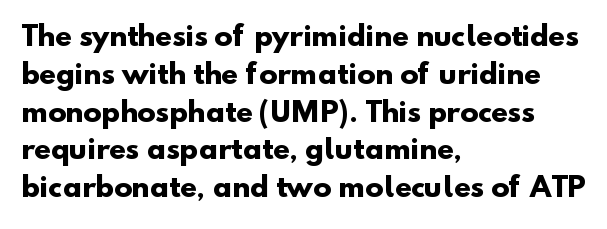
Q: Is the text bold? A: Yes.
Q: Is the text underlined? A: No.
Q: How is the paragraph aligned? A: Left-aligned.
Q: Is the spacing between letters normal or unusually wide? A: Normal.
Q: Is the spacing between lines tight, normal or loose? A: Normal.
